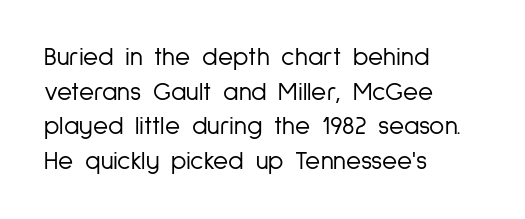
The image shows 26 px text type, upright; set left-aligned, normal line spacing (1.33x), normal letter spacing, not underlined.
